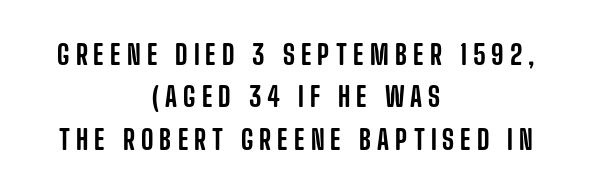
Caption: multi-line text, centered on the measure. Honestly, the letter spacing is so wide it's the main thing you notice. Clear beneath every line of the passage. This is roman type, the default non-slanted kind. Horizontal bands of white between lines are of average thickness.
